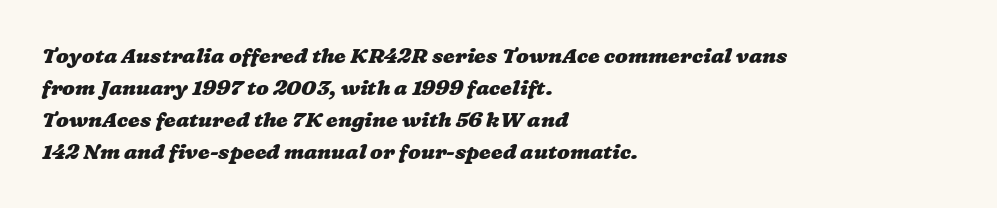
Q: Is the text bold? A: Yes.
Q: Is the text underlined? A: No.
Q: How is the paragraph aligned? A: Left-aligned.
Q: Is the spacing between letters normal or unusually wide? A: Normal.
Q: Is the spacing between lines tight, normal or loose? A: Normal.
